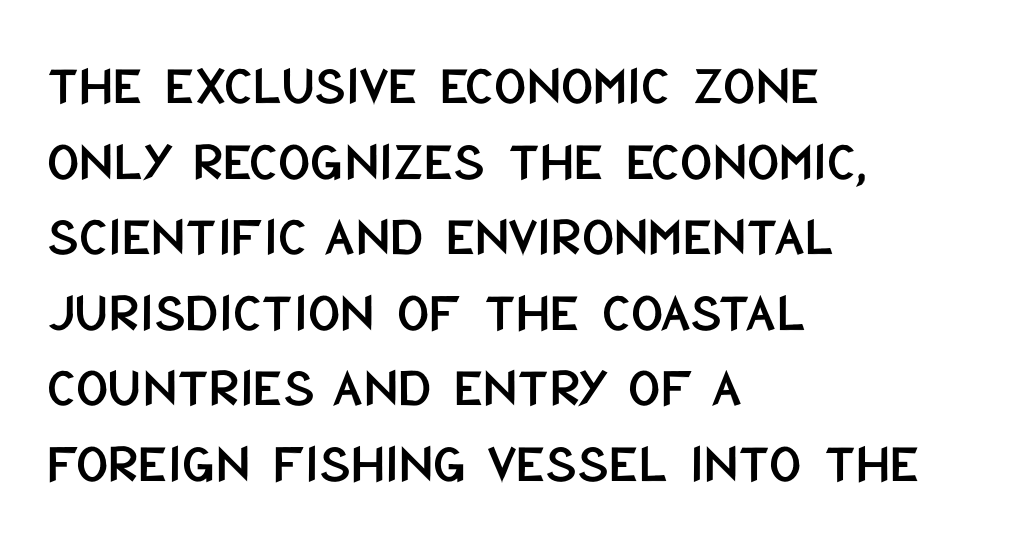
{"serif": "no", "italic": "no", "width": "condensed", "stroke_contrast": "low", "x_height": "large", "monospaced": "no", "underline": "no", "align": "left", "line_spacing": "normal", "line_spacing_ratio": 1.35, "letter_spacing": "normal", "letter_spacing_em": 0.0, "glyph_px": 56}
